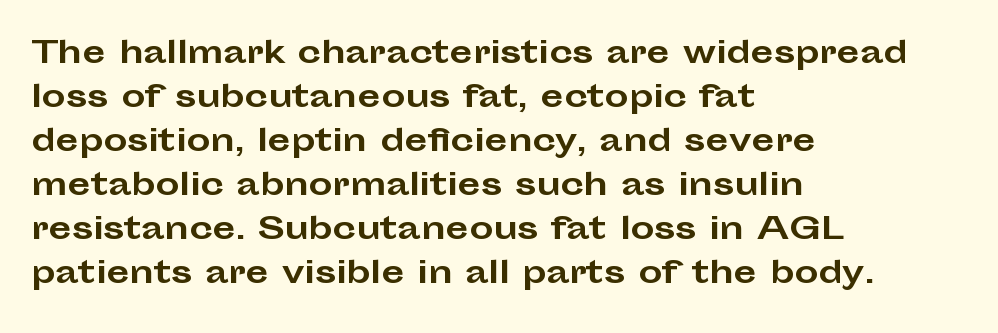
{"serif": "no", "italic": "no", "bold": "yes", "weight": "bold", "width": "wide", "stroke_contrast": "low", "x_height": "medium", "monospaced": "no", "underline": "no", "align": "left", "line_spacing": "normal", "line_spacing_ratio": 1.47, "letter_spacing": "normal", "letter_spacing_em": 0.0, "glyph_px": 30}
